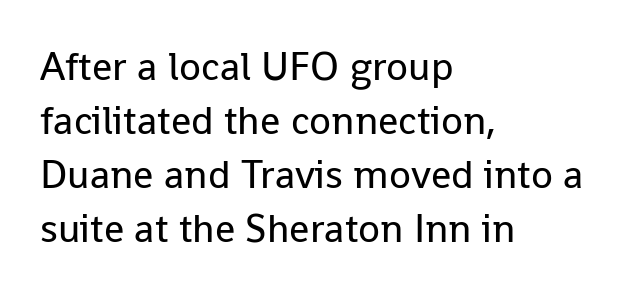
Q: Is the text bold? A: No.
Q: Is the text italic (slanted)? A: No, it is upright.
Q: Is the typeface a serif or a sans-serif typeface? A: Sans-serif.
Q: Is the text underlined? A: No.
Q: How is the paragraph aligned? A: Left-aligned.
Q: Is the spacing between letters normal or unusually wide? A: Normal.
Q: Is the spacing between lines tight, normal or loose? A: Normal.
Q: Width (condensed, normal, or wide)? A: Normal.
Q: Stroke contrast? A: Low.
Q: x-height? A: Medium.
Q: Monospaced? A: No.
